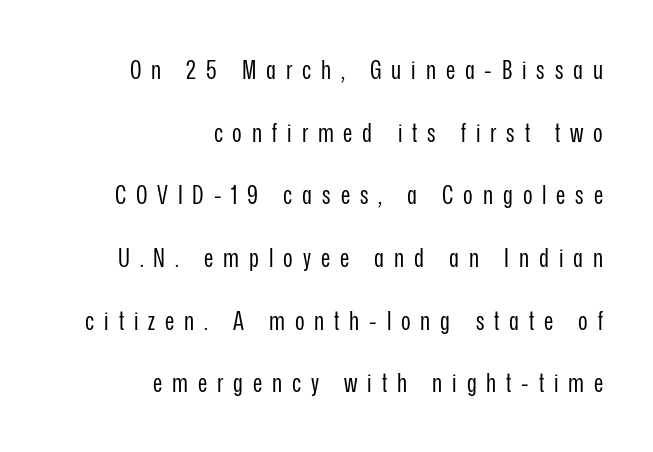
The image shows 26 px text type, upright; set right-aligned, loose line spacing (2.41x), unusually wide letter spacing (+0.38 em), not underlined.
